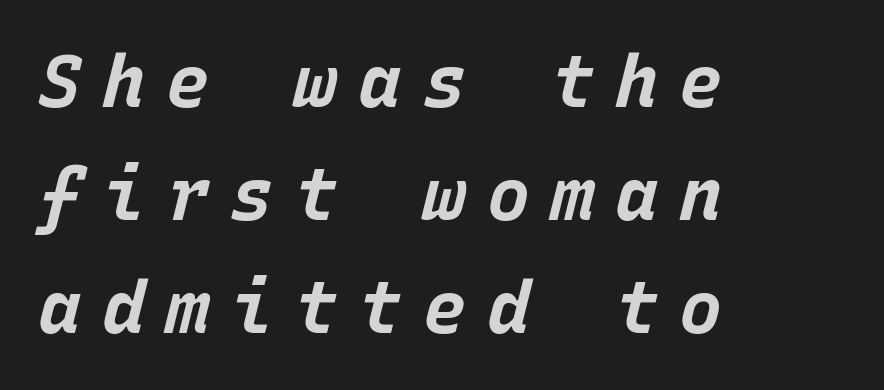
Q: Is the text bold? A: Yes.
Q: Is the text italic (slanted)? A: Yes, it leans right by about 15 degrees.
Q: Is the text underlined? A: No.
Q: How is the paragraph aligned? A: Left-aligned.
Q: Is the spacing between letters normal or unusually wide? A: Unusually wide.
Q: Is the spacing between lines tight, normal or loose? A: Normal.
Q: Width (condensed, normal, or wide)? A: Normal.
Q: Stroke contrast? A: Low.
Q: x-height? A: Large.
Q: Monospaced? A: Yes.
